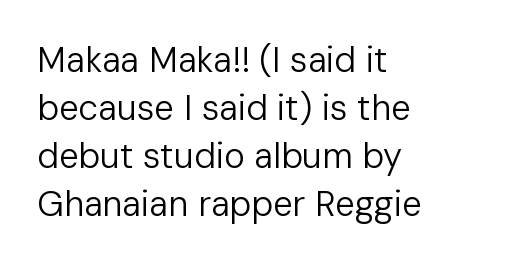
{"serif": "no", "italic": "no", "bold": "no", "weight": "regular", "width": "normal", "stroke_contrast": "low", "x_height": "medium", "monospaced": "no", "underline": "no", "align": "left", "line_spacing": "normal", "line_spacing_ratio": 1.37, "letter_spacing": "normal", "letter_spacing_em": 0.0, "glyph_px": 35}
